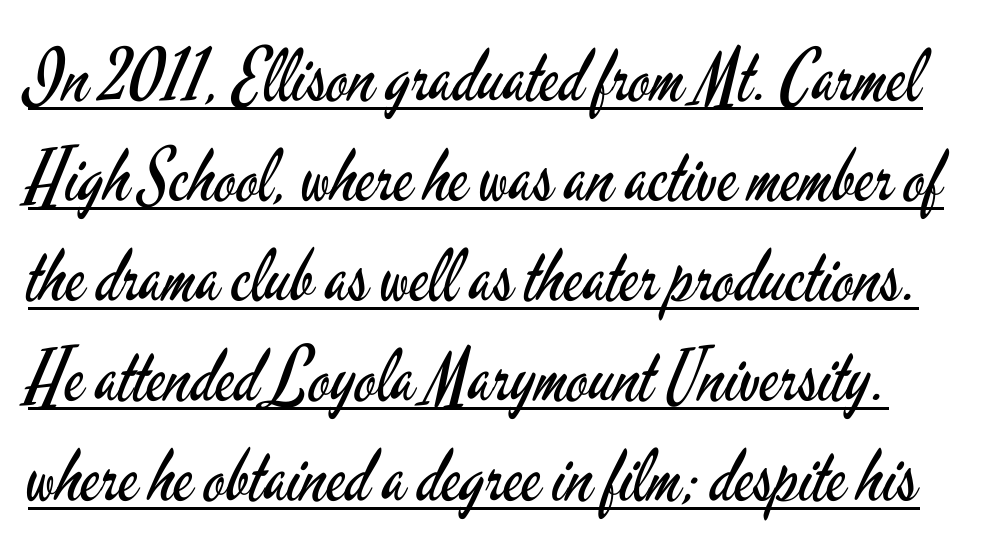
Q: Is the text bold? A: No.
Q: Is the text italic (slanted)? A: Yes.
Q: Is the typeface a serif or a sans-serif typeface? A: Sans-serif.
Q: Is the text underlined? A: Yes.
Q: Is the spacing between letters normal or unusually wide? A: Normal.
Q: Is the spacing between lines tight, normal or loose? A: Normal.
Q: Width (condensed, normal, or wide)? A: Condensed.
Q: Stroke contrast? A: Low.
Q: x-height? A: Small.
Q: Monospaced? A: No.
